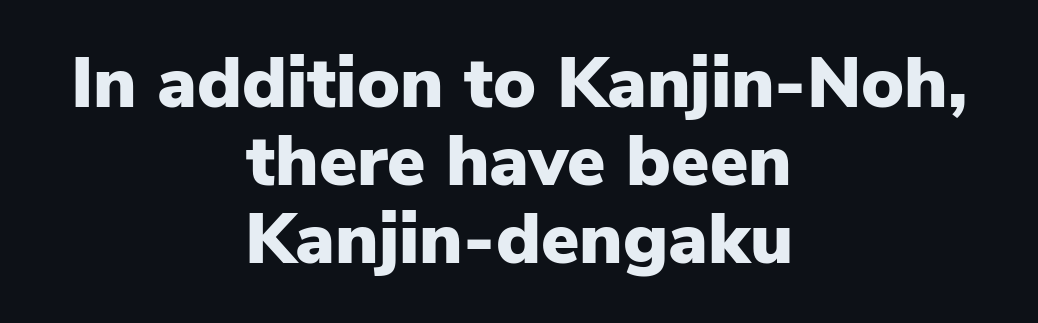
The image shows 72 px heavy sans-serif type, upright; set centered, tight line spacing (1.08x), normal letter spacing, not underlined; low stroke contrast and a medium x-height.
